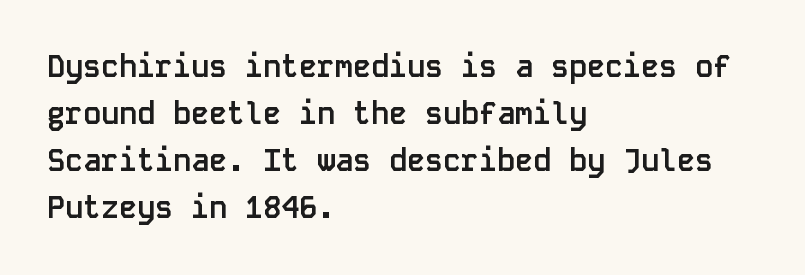
Q: Is the text bold? A: Yes.
Q: Is the text italic (slanted)? A: No, it is upright.
Q: Is the typeface a serif or a sans-serif typeface? A: Sans-serif.
Q: Is the text underlined? A: No.
Q: How is the paragraph aligned? A: Left-aligned.
Q: Is the spacing between letters normal or unusually wide? A: Normal.
Q: Is the spacing between lines tight, normal or loose? A: Normal.
Q: Width (condensed, normal, or wide)? A: Normal.
Q: Stroke contrast? A: Low.
Q: x-height? A: Large.
Q: Monospaced? A: Yes.
